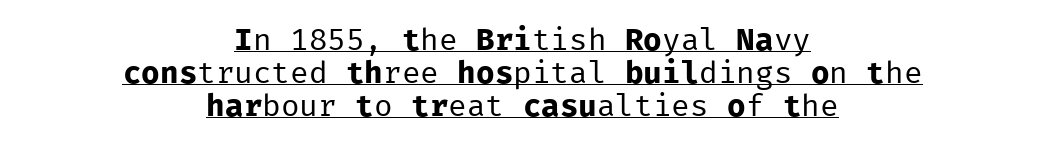
Q: Is the text bold? A: No.
Q: Is the text italic (slanted)? A: No, it is upright.
Q: Is the typeface a serif or a sans-serif typeface? A: Sans-serif.
Q: Is the text underlined? A: Yes.
Q: How is the paragraph aligned? A: Centered.
Q: Is the spacing between letters normal or unusually wide? A: Normal.
Q: Is the spacing between lines tight, normal or loose? A: Tight.
Q: Width (condensed, normal, or wide)? A: Normal.
Q: Stroke contrast? A: Low.
Q: x-height? A: Medium.
Q: Monospaced? A: Yes.
